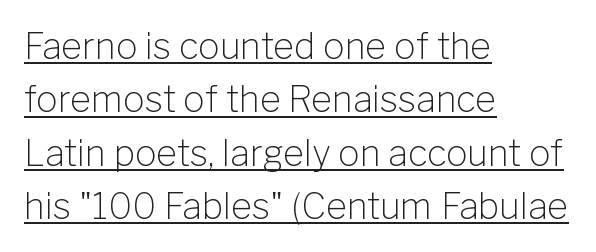
The image shows 36 px light sans-serif type, upright; set left-aligned, normal line spacing (1.48x), normal letter spacing, underlined; low stroke contrast and a medium x-height.
